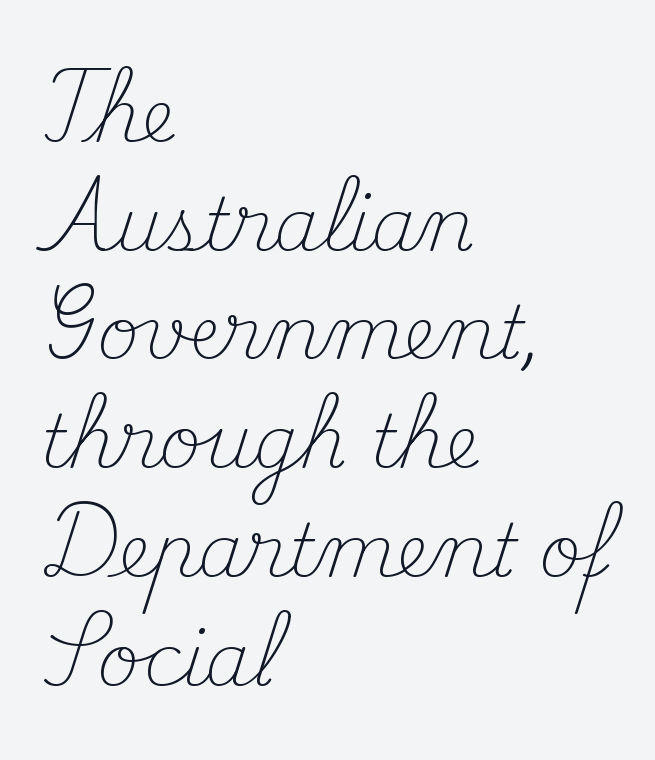
The image shows 72 px light serif type; set left-aligned, normal line spacing (1.51x), normal letter spacing, not underlined; medium stroke contrast and a small x-height.
